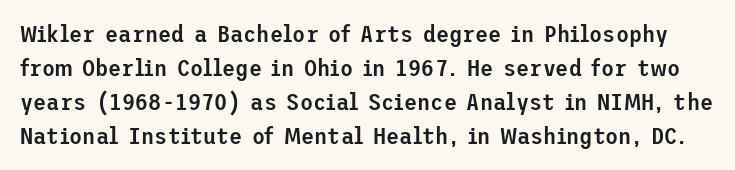
Q: Is the text bold? A: Semi-bold.
Q: Is the text italic (slanted)? A: No, it is upright.
Q: Is the text underlined? A: No.
Q: Is the spacing between letters normal or unusually wide? A: Normal.
Q: Is the spacing between lines tight, normal or loose? A: Normal.
